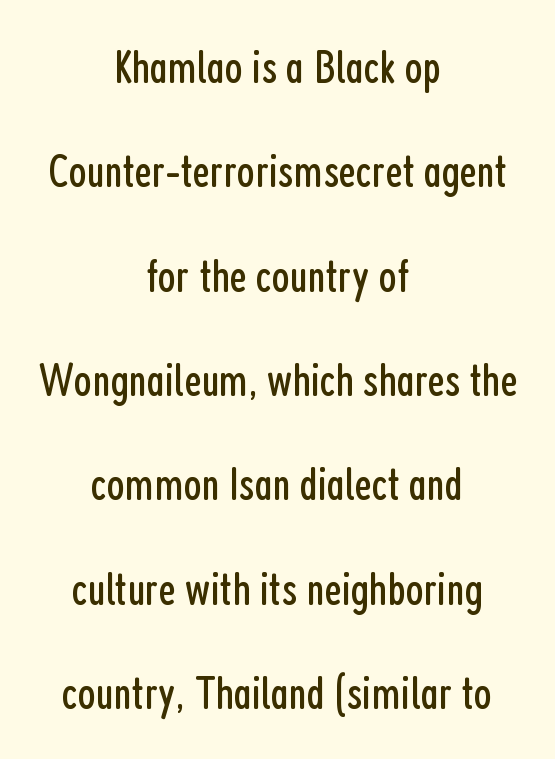
Q: Is the text bold? A: No.
Q: Is the text italic (slanted)? A: No, it is upright.
Q: Is the typeface a serif or a sans-serif typeface? A: Sans-serif.
Q: Is the text underlined? A: No.
Q: How is the paragraph aligned? A: Centered.
Q: Is the spacing between letters normal or unusually wide? A: Normal.
Q: Is the spacing between lines tight, normal or loose? A: Loose.
Q: Width (condensed, normal, or wide)? A: Condensed.
Q: Stroke contrast? A: Low.
Q: x-height? A: Medium.
Q: Monospaced? A: No.
